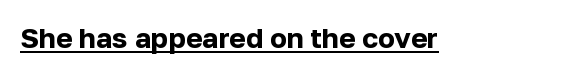
Q: Is the text bold? A: Yes.
Q: Is the text italic (slanted)? A: No, it is upright.
Q: Is the typeface a serif or a sans-serif typeface? A: Sans-serif.
Q: Is the text underlined? A: Yes.
Q: Is the spacing between letters normal or unusually wide? A: Normal.
Q: Width (condensed, normal, or wide)? A: Normal.
Q: Stroke contrast? A: Low.
Q: x-height? A: Medium.
Q: Monospaced? A: No.
